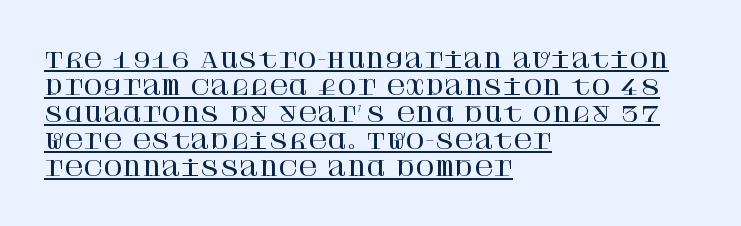
Q: Is the text italic (slanted)? A: No, it is upright.
Q: Is the text underlined? A: Yes.
Q: How is the paragraph aligned? A: Left-aligned.
Q: Is the spacing between letters normal or unusually wide? A: Normal.
Q: Is the spacing between lines tight, normal or loose? A: Normal.
